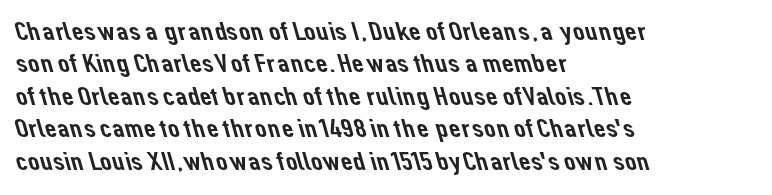
Q: Is the text underlined? A: No.
Q: How is the paragraph aligned? A: Left-aligned.
Q: Is the spacing between letters normal or unusually wide? A: Normal.
Q: Is the spacing between lines tight, normal or loose? A: Normal.
